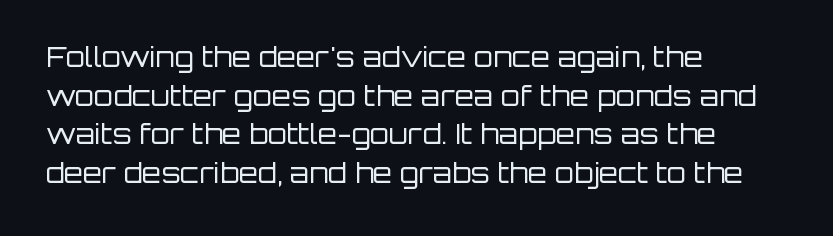
A roman cut, with each character standing at attention. This reads as an unemphasized weight, regular at the heaviest. Reading down the block, your eye returns to a fixed left position each line. The horizontal fit of the characters is conventional and even. A bare baseline throughout the passage.
